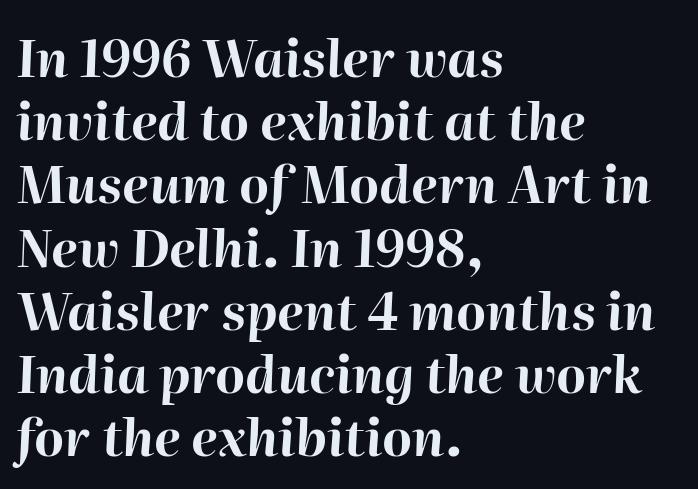
The letters advance in unequal steps, a hallmark of proportional type. Tracking value appears to be zero — textbook default spacing. Strong, thick strokes mark this as bold type. Honestly, there is no underline to notice here at all. The font's italic variant was chosen for this text.
